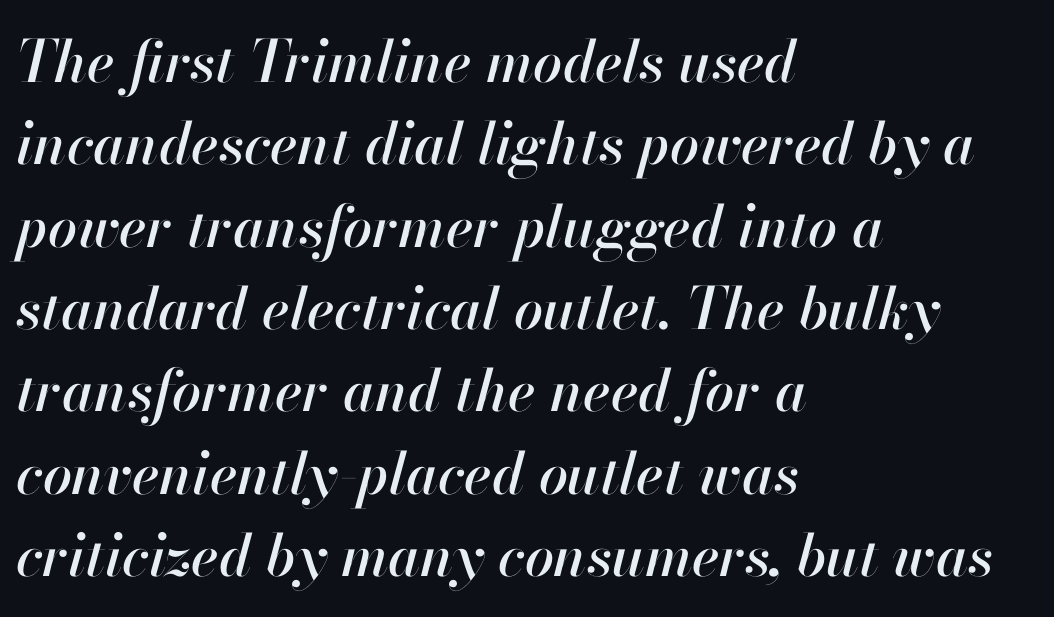
{"italic": "yes", "lean": "right", "slant_degrees": 13, "width": "normal", "stroke_contrast": "high", "x_height": "small", "monospaced": "no", "underline": "no", "align": "left", "line_spacing": "normal", "line_spacing_ratio": 1.42, "letter_spacing": "normal", "letter_spacing_em": 0.0, "glyph_px": 58}
